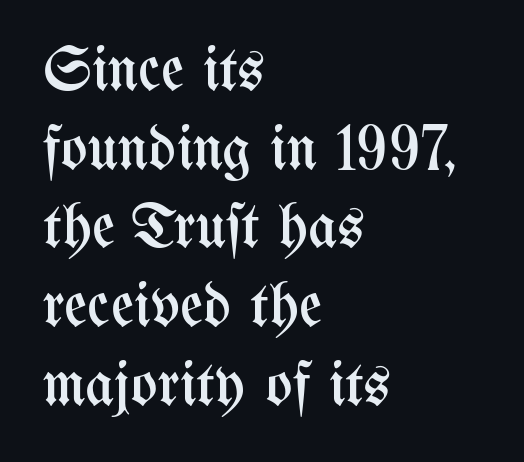
Q: Is the text bold? A: No.
Q: Is the text italic (slanted)? A: No, it is upright.
Q: Is the text underlined? A: No.
Q: How is the paragraph aligned? A: Left-aligned.
Q: Is the spacing between letters normal or unusually wide? A: Normal.
Q: Is the spacing between lines tight, normal or loose? A: Normal.
Q: Width (condensed, normal, or wide)? A: Condensed.
Q: Stroke contrast? A: Medium.
Q: x-height? A: Medium.
Q: Monospaced? A: No.
